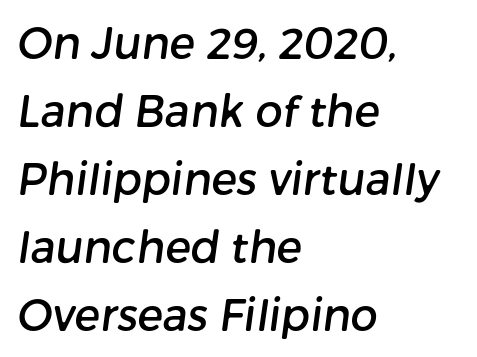
Reading down the column, the eye jumps a familiar distance to each next line. Type style note: lacks serifs. Alignment: flush left. Note the varied advance widths — an 'i' is clearly narrower than an 'm'. No word sits above an underline. Inter-character spacing is left at the font's built-in metrics.
